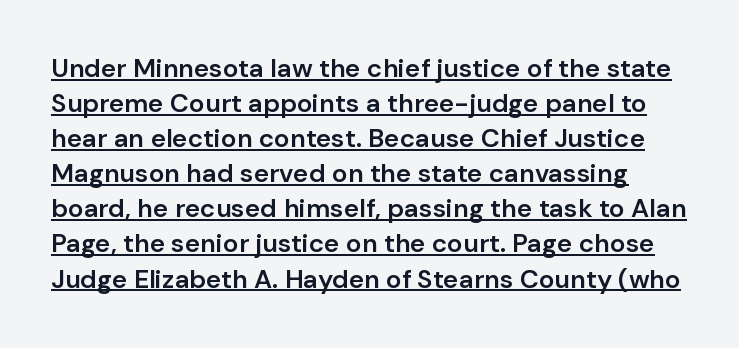
{"italic": "no", "bold": "semi", "underline": "yes", "line_spacing": "normal", "line_spacing_ratio": 1.35, "letter_spacing": "normal", "letter_spacing_em": 0.0, "glyph_px": 26}
